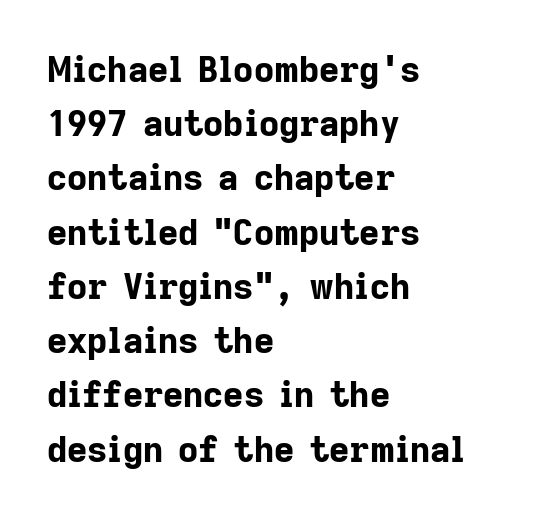
A typesetter would label this face a sans. Is the block centered? No — it sits flush against the left margin. Typographic density is high because the face is bold. Is the letter spacing exaggerated? No — it looks like the ordinary default. Lines of text with bare space underneath. You could not count columns in this text — the font is proportionally spaced.
